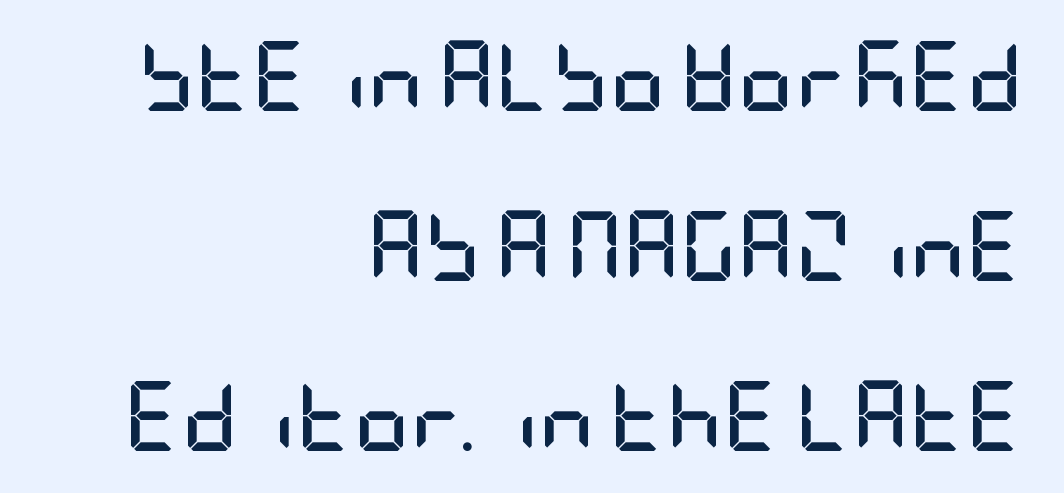
The image shows 70 px semibold, condensed sans-serif type, upright; set right-aligned, loose line spacing (2.43x), normal letter spacing, not underlined; low stroke contrast and a large x-height.
